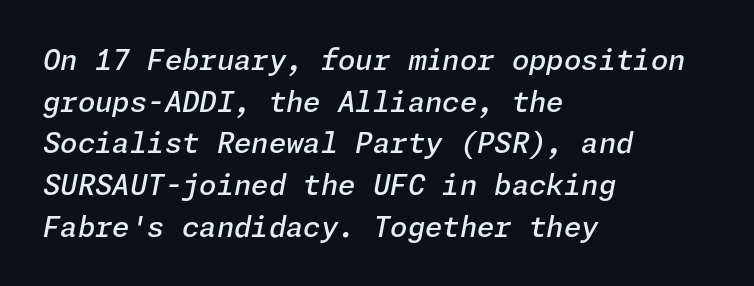
The characters look somewhat weighty, a semibold short of true bold. Normally led — the rows are evenly, conventionally spaced. Decoration check: the copy has no underline. The text block is weighted toward the left margin, trailing off unevenly rightward.
